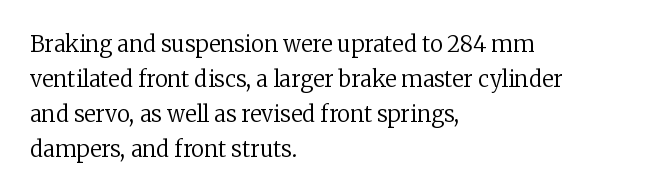
{"italic": "no", "bold": "no", "underline": "no", "align": "left", "line_spacing": "normal", "line_spacing_ratio": 1.59, "letter_spacing": "normal", "letter_spacing_em": 0.0, "glyph_px": 22}
